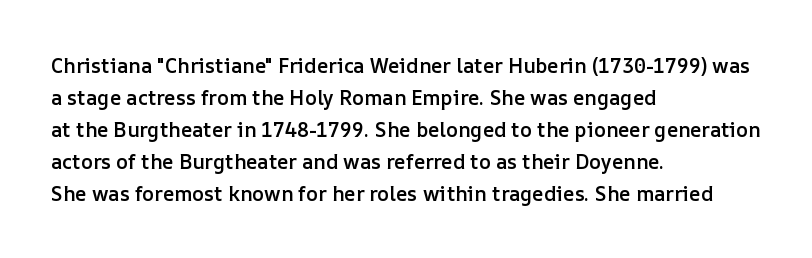
The sample has been set in demibold, a notch under bold. Underlining? Definitely not there. The letters sit at their default tracking, neither squeezed nor spread. Unlike italic type, these characters show no tilt at all. These lines are set flush left with a ragged right edge.
